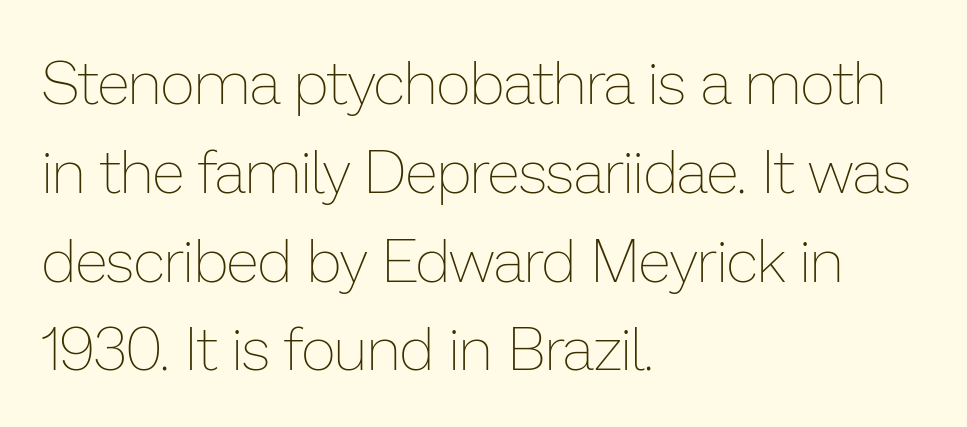
The passage shown is not bold in any degree. Proportional: the letters do not fall into vertical columns. The rag falls on the right side of this text block. The area under the type is left untouched. Students, note that the glyphs here touch the page at normal intervals. The lettering holds an erect, upright posture throughout.
